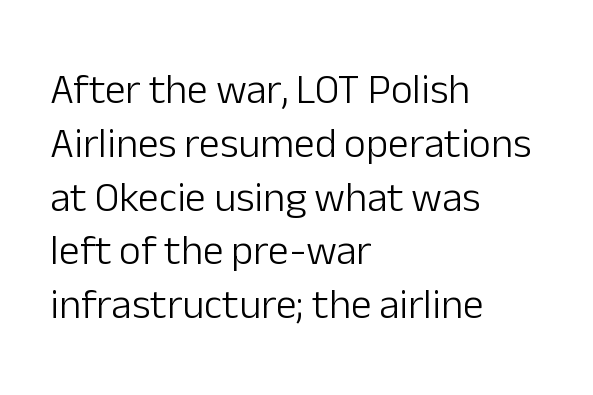
The passage shown stacks its lines at a standard gap. Horizontal alignment here is leftward, the default for most running prose. Summary of weight: not heavy and not bold. Here the glyphs are tracked normally, forming tight word shapes. Each letter keeps its own natural width here, so spacing adapts to shape.
